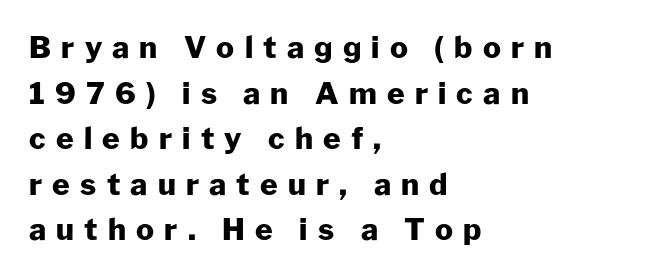
{"serif": "no", "italic": "no", "bold": "yes", "weight": "heavy", "width": "normal", "stroke_contrast": "low", "x_height": "medium", "monospaced": "no", "underline": "no", "align": "left", "line_spacing": "normal", "line_spacing_ratio": 1.52, "letter_spacing": "wide", "letter_spacing_em": 0.34, "glyph_px": 30}
